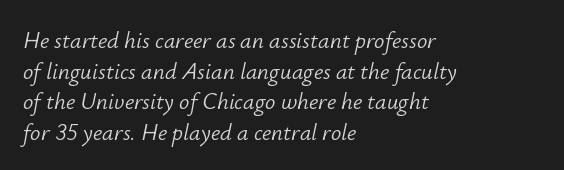
{"italic": "yes", "lean": "right", "slant_degrees": 12, "bold": "no", "underline": "no", "align": "left", "line_spacing": "normal", "line_spacing_ratio": 1.33, "letter_spacing": "normal", "letter_spacing_em": 0.0, "glyph_px": 23}
